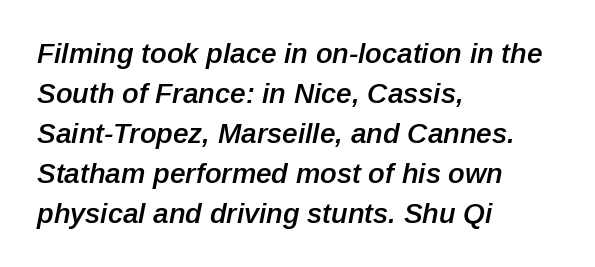
Q: Is the text bold? A: Semi-bold.
Q: Is the text italic (slanted)? A: Yes, it leans right by about 12 degrees.
Q: Is the text underlined? A: No.
Q: How is the paragraph aligned? A: Left-aligned.
Q: Is the spacing between letters normal or unusually wide? A: Normal.
Q: Is the spacing between lines tight, normal or loose? A: Normal.
Q: Width (condensed, normal, or wide)? A: Normal.
Q: Stroke contrast? A: Low.
Q: x-height? A: Medium.
Q: Monospaced? A: No.
